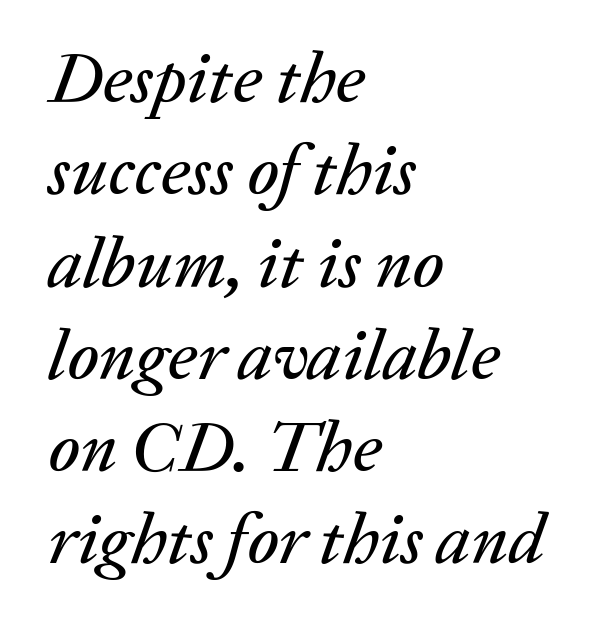
Q: Is the text italic (slanted)? A: Yes, it leans right by about 20 degrees.
Q: Is the text underlined? A: No.
Q: How is the paragraph aligned? A: Left-aligned.
Q: Is the spacing between letters normal or unusually wide? A: Normal.
Q: Is the spacing between lines tight, normal or loose? A: Normal.
Q: Width (condensed, normal, or wide)? A: Normal.
Q: Stroke contrast? A: Low.
Q: x-height? A: Medium.
Q: Monospaced? A: No.
